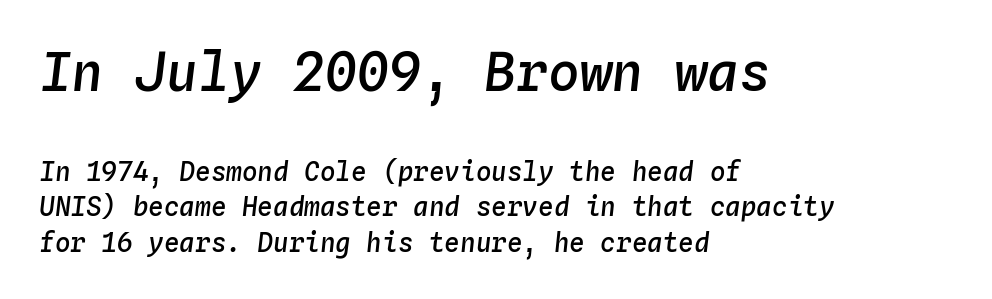
Spacing verdict: monospaced, one width for all characters. Large over small — that's the arrangement of the two blocks here. The letters sit at their default tracking, neither squeezed nor spread. Compared with ordinary roman type, these characters are visibly tilted.
